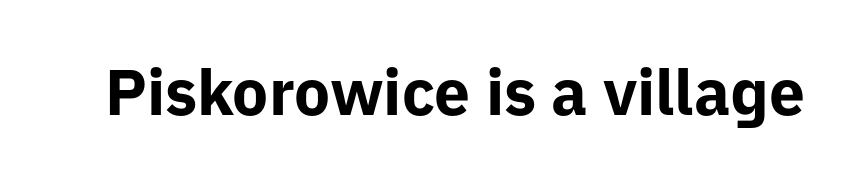
The image shows 64 px bold sans-serif type, upright; set normal letter spacing, not underlined; low stroke contrast and a medium x-height.
